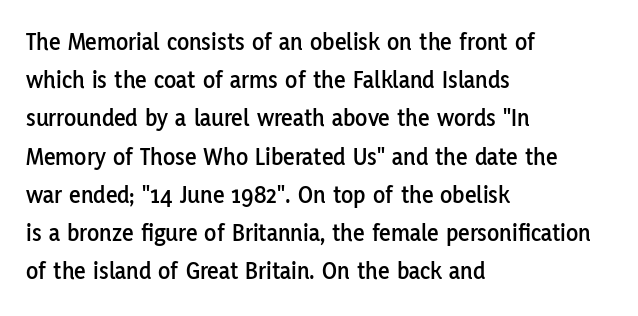
The image shows 25 px text type, upright; set left-aligned, normal line spacing (1.53x), normal letter spacing, not underlined.
